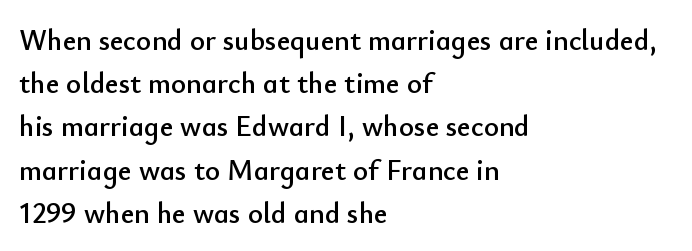
When letters stand straight like this, we call the style roman or upright. Serif or sans? Sans — the stroke terminals are bare. These lines sit exactly where default settings would place them. The passage shown is typed in a proportional face where columns would drift. Bare-footed words on every line.
